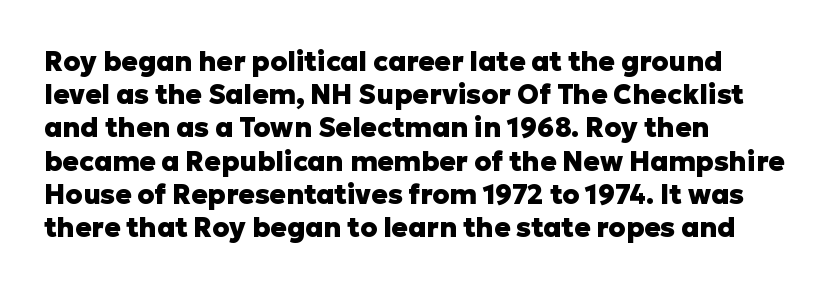
There is no visible air inserted between adjacent glyphs. In terms of weight, the rendering is a true, heavy bold. Visually the block forms a straight wall on the left and a jagged coastline on the right. Lines of text with bare space underneath. If you drew a line through each stem, it would be perfectly vertical.
